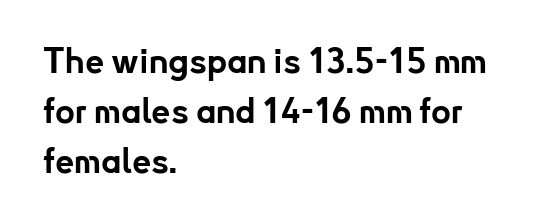
Q: Is the text bold? A: Yes.
Q: Is the text italic (slanted)? A: No, it is upright.
Q: Is the typeface a serif or a sans-serif typeface? A: Sans-serif.
Q: Is the text underlined? A: No.
Q: How is the paragraph aligned? A: Left-aligned.
Q: Is the spacing between letters normal or unusually wide? A: Normal.
Q: Is the spacing between lines tight, normal or loose? A: Normal.
Q: Width (condensed, normal, or wide)? A: Normal.
Q: Stroke contrast? A: Low.
Q: x-height? A: Small.
Q: Monospaced? A: No.
